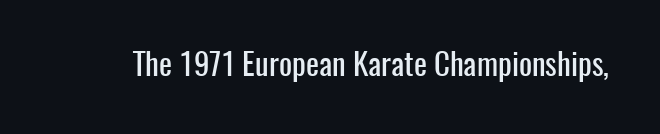
Q: Is the text italic (slanted)? A: No, it is upright.
Q: Is the typeface a serif or a sans-serif typeface? A: Sans-serif.
Q: Is the text underlined? A: No.
Q: Is the spacing between letters normal or unusually wide? A: Normal.
Q: Width (condensed, normal, or wide)? A: Condensed.
Q: Stroke contrast? A: Low.
Q: x-height? A: Medium.
Q: Monospaced? A: No.
